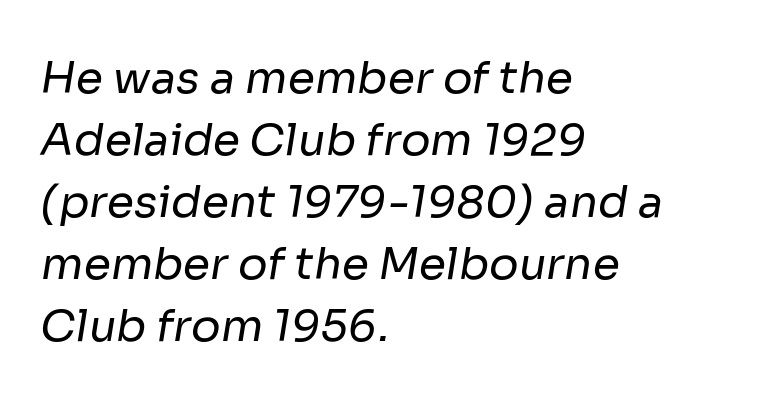
The image shows 44 px regular-weight sans-serif type; set left-aligned, normal line spacing (1.41x), normal letter spacing, not underlined; low stroke contrast and a medium x-height.
